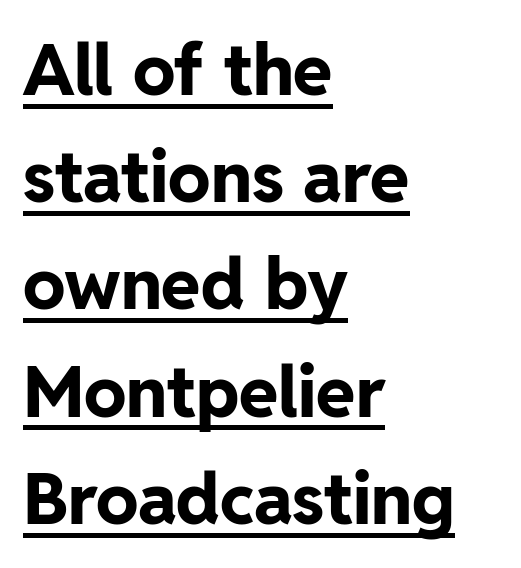
{"serif": "no", "italic": "no", "bold": "yes", "weight": "bold", "width": "normal", "stroke_contrast": "low", "x_height": "medium", "monospaced": "no", "underline": "yes", "align": "left", "line_spacing": "normal", "line_spacing_ratio": 1.51, "letter_spacing": "normal", "letter_spacing_em": 0.0, "glyph_px": 71}
